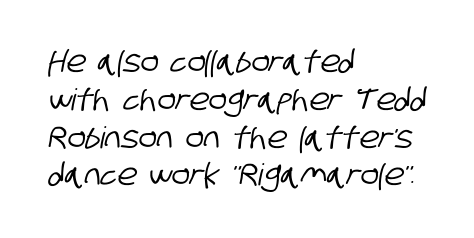
The image shows 30 px condensed sans-serif type; set left-aligned, normal line spacing (1.26x), normal letter spacing, not underlined; low stroke contrast and a large x-height.
